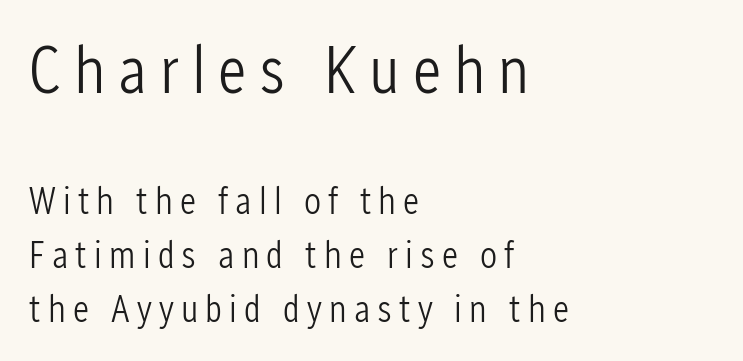
The image shows 67 px light, condensed sans-serif type, upright; set left-aligned, normal line spacing (1.42x), not underlined; the first (top) block is 1.76x larger; low stroke contrast and a medium x-height.
